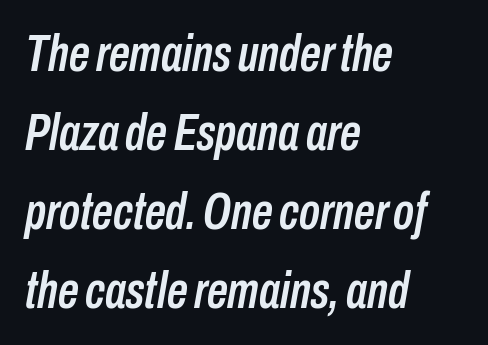
Spacing verdict: proportional, widths tailored to each character. Descenders hang freely into open space. The font's italic variant was chosen for this text. The rendering keeps characters at their native spacing. Normally led — the rows are evenly, conventionally spaced. The rag falls on the right side of this text block.
